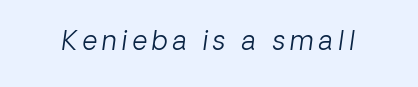
Does the lettering tilt? It does — this is italic. A quiet, ordinary-to-light weight characterises the typeface. Type without underlining.
